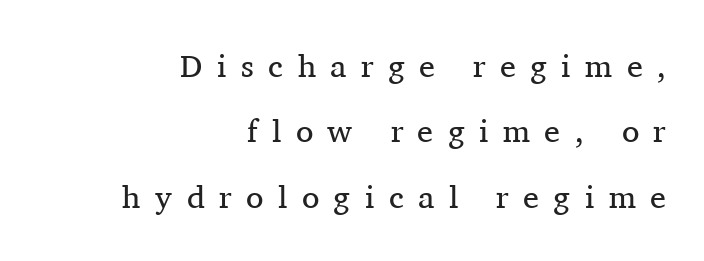
Q: Is the text bold? A: No.
Q: Is the text italic (slanted)? A: No, it is upright.
Q: Is the typeface a serif or a sans-serif typeface? A: Serif.
Q: Is the text underlined? A: No.
Q: How is the paragraph aligned? A: Right-aligned.
Q: Is the spacing between letters normal or unusually wide? A: Unusually wide.
Q: Is the spacing between lines tight, normal or loose? A: Loose.
Q: Width (condensed, normal, or wide)? A: Normal.
Q: Stroke contrast? A: Medium.
Q: x-height? A: Medium.
Q: Monospaced? A: No.
